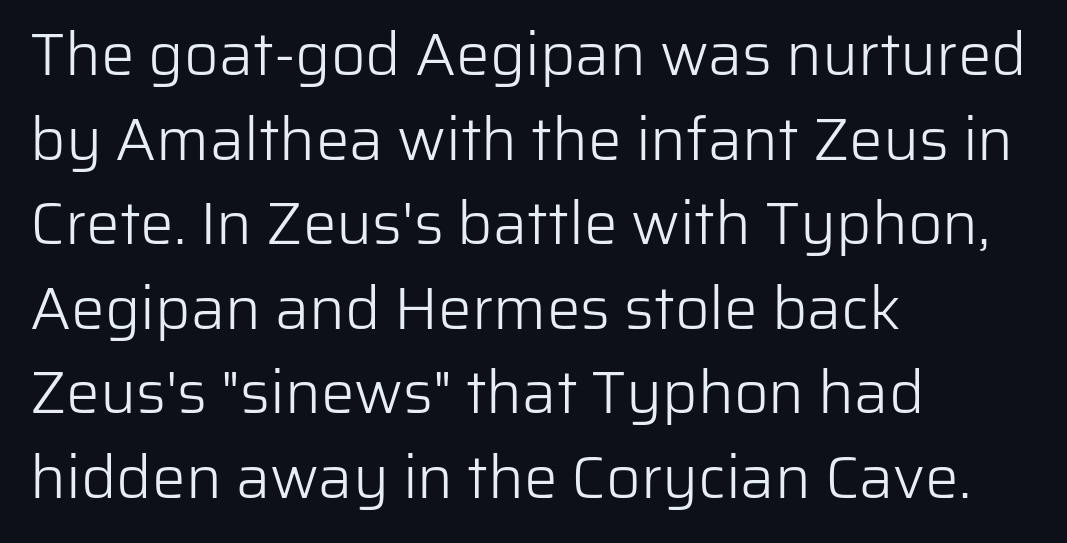
{"serif": "no", "italic": "no", "bold": "no", "weight": "light", "width": "normal", "stroke_contrast": "low", "x_height": "medium", "monospaced": "no", "underline": "no", "align": "left", "line_spacing": "normal", "line_spacing_ratio": 1.41, "letter_spacing": "normal", "letter_spacing_em": 0.0, "glyph_px": 60}
